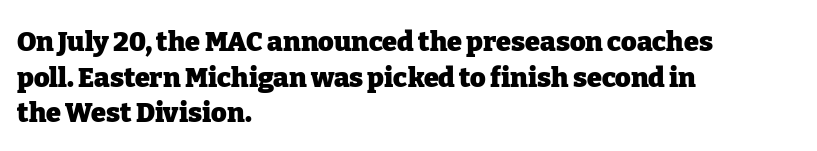
The image shows 27 px bold type, upright; set left-aligned, normal line spacing (1.32x), normal letter spacing, not underlined.
